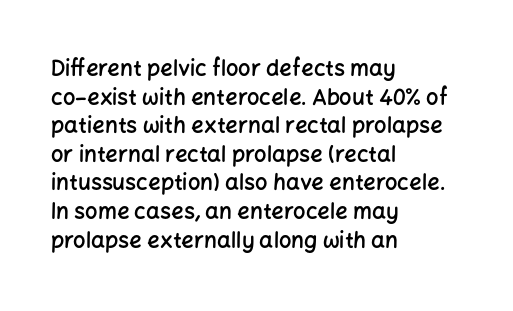
Q: Is the text bold? A: Semi-bold.
Q: Is the text italic (slanted)? A: No, it is upright.
Q: Is the text underlined? A: No.
Q: How is the paragraph aligned? A: Left-aligned.
Q: Is the spacing between letters normal or unusually wide? A: Normal.
Q: Is the spacing between lines tight, normal or loose? A: Normal.
